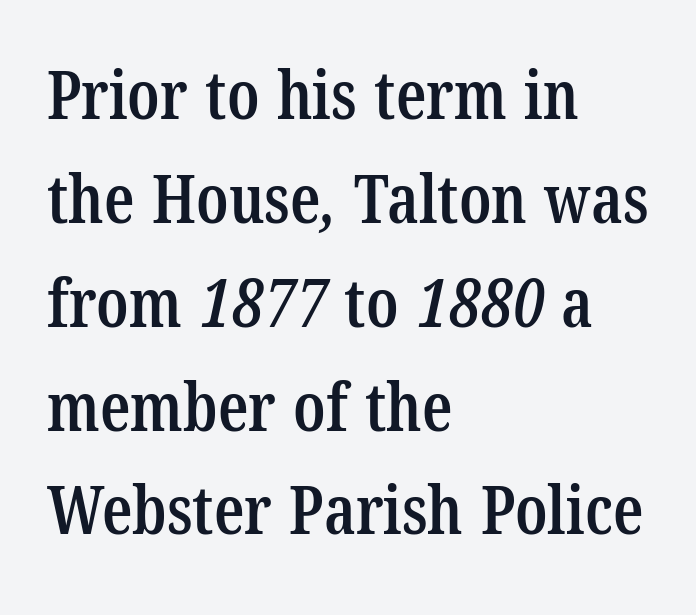
Q: Is the text bold? A: Semi-bold.
Q: Is the typeface a serif or a sans-serif typeface? A: Serif.
Q: Is the text underlined? A: No.
Q: How is the paragraph aligned? A: Left-aligned.
Q: Is the spacing between letters normal or unusually wide? A: Normal.
Q: Is the spacing between lines tight, normal or loose? A: Normal.
Q: Width (condensed, normal, or wide)? A: Condensed.
Q: Stroke contrast? A: Low.
Q: x-height? A: Medium.
Q: Monospaced? A: No.
